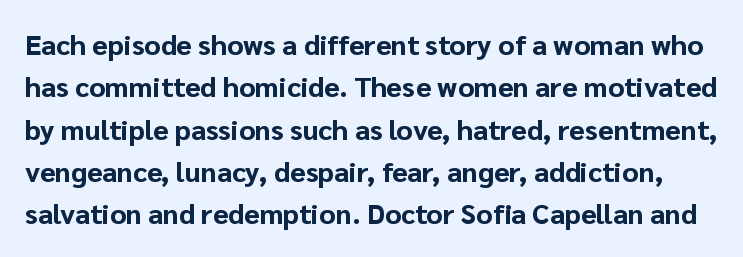
The rendering keeps characters at their native spacing. Each letter's strokes conclude bluntly, with no projecting serifs. The block of text has a typical density, with ordinary space between rows. Clear beneath every line of the passage. The font's upright variant was chosen for this text. The rendering uses natural spacing where letterforms have individual widths.
